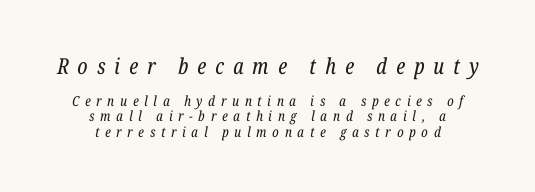
Q: Is the text bold? A: No.
Q: Is the text italic (slanted)? A: Yes, it leans right by about 12 degrees.
Q: Is the text underlined? A: No.
Q: How is the paragraph aligned? A: Centered.
Q: Is the spacing between letters normal or unusually wide? A: Unusually wide.
Q: Is the spacing between lines tight, normal or loose? A: Tight.
Q: Which block of text is set in a larger size, the first (top) or the second (bottom)? A: The first (top) one.
